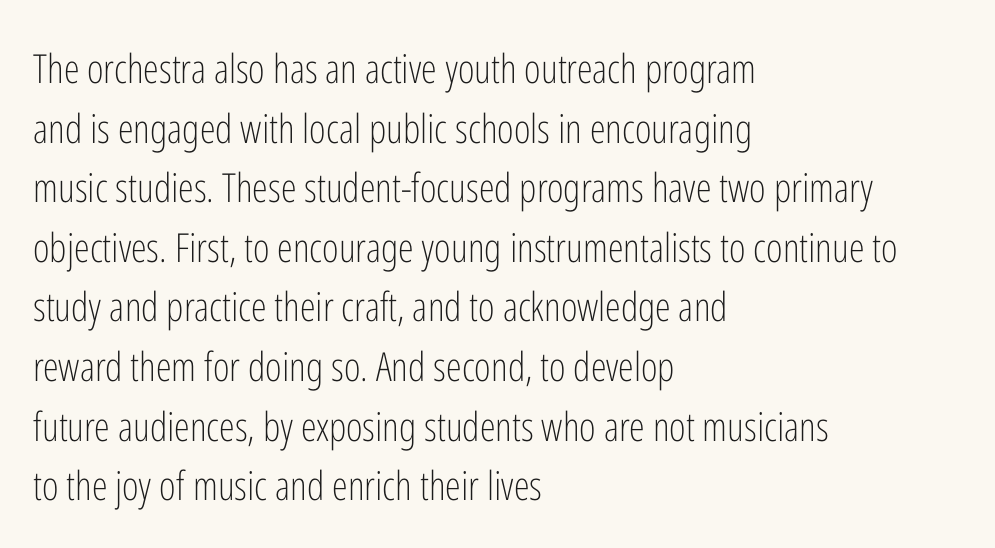
Regular leading. This rendering features lettering with no underline. The lines in this sample share a left origin and differ only in where they stop. These lines are composed in type without serifs.
